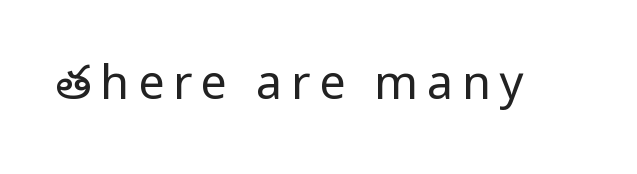
Q: Is the text bold? A: No.
Q: Is the text italic (slanted)? A: No, it is upright.
Q: Is the typeface a serif or a sans-serif typeface? A: Sans-serif.
Q: Is the text underlined? A: No.
Q: Width (condensed, normal, or wide)? A: Condensed.
Q: Stroke contrast? A: Low.
Q: x-height? A: Large.
Q: Monospaced? A: No.
